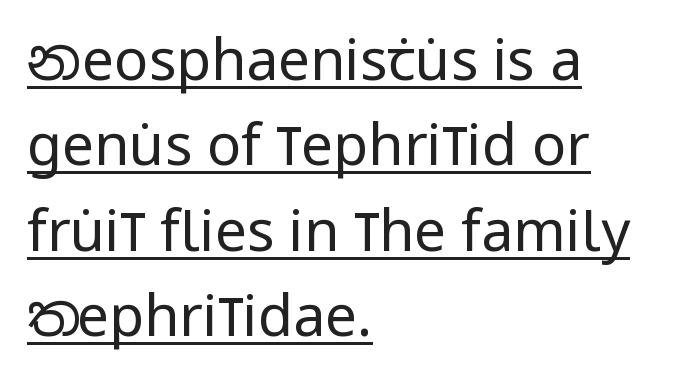
The image shows 57 px regular-weight, condensed sans-serif type, upright; set left-aligned, normal line spacing (1.5x), normal letter spacing, underlined; low stroke contrast and a large x-height.
